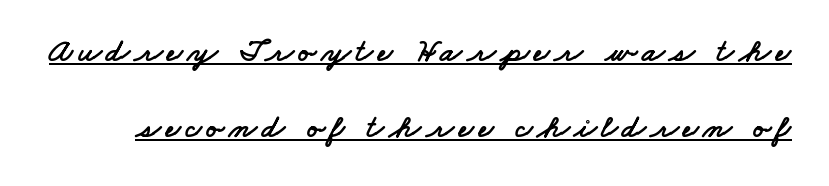
{"serif": "no", "width": "wide", "stroke_contrast": "low", "x_height": "small", "monospaced": "no", "underline": "yes", "line_spacing": "loose", "line_spacing_ratio": 2.3, "glyph_px": 33}
